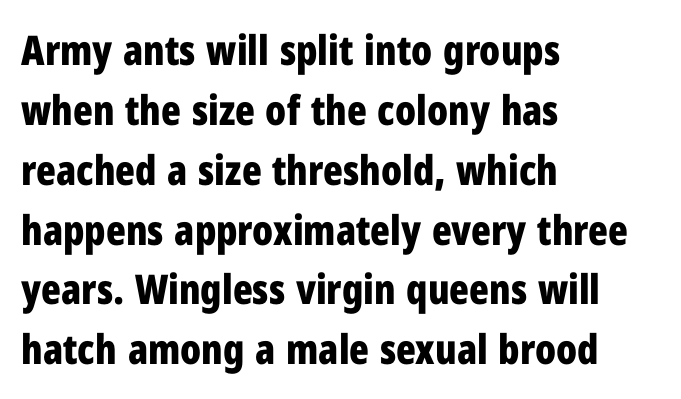
{"serif": "no", "italic": "no", "bold": "yes", "weight": "bold", "width": "condensed", "stroke_contrast": "low", "x_height": "medium", "monospaced": "no", "underline": "no", "align": "left", "line_spacing": "normal", "line_spacing_ratio": 1.46, "letter_spacing": "normal", "letter_spacing_em": 0.0, "glyph_px": 41}
